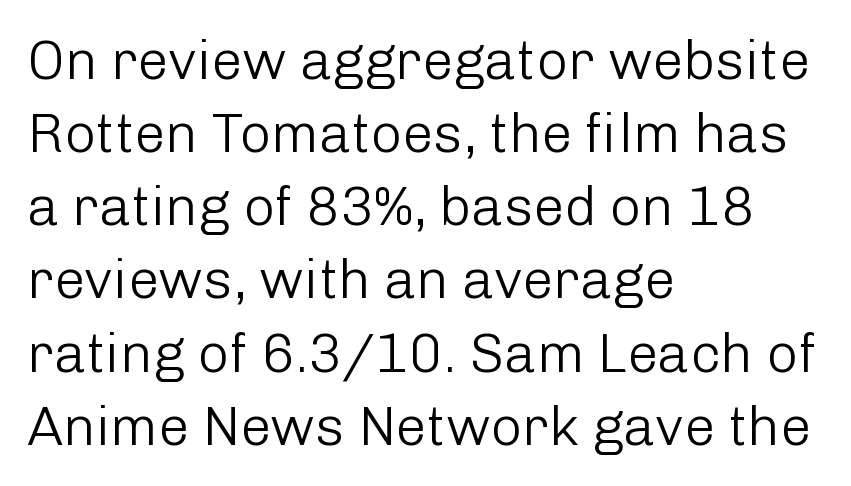
{"serif": "no", "italic": "no", "bold": "no", "weight": "light", "width": "normal", "stroke_contrast": "low", "x_height": "medium", "monospaced": "no", "underline": "no", "align": "left", "line_spacing": "normal", "line_spacing_ratio": 1.33, "letter_spacing": "normal", "letter_spacing_em": 0.0, "glyph_px": 55}
